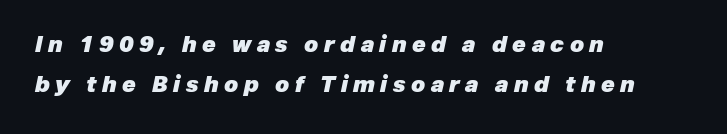
The image shows 22 px bold type, italic (leaning right); set left-aligned, line spacing 1.82x, unusually wide letter spacing (+0.25 em), not underlined.
